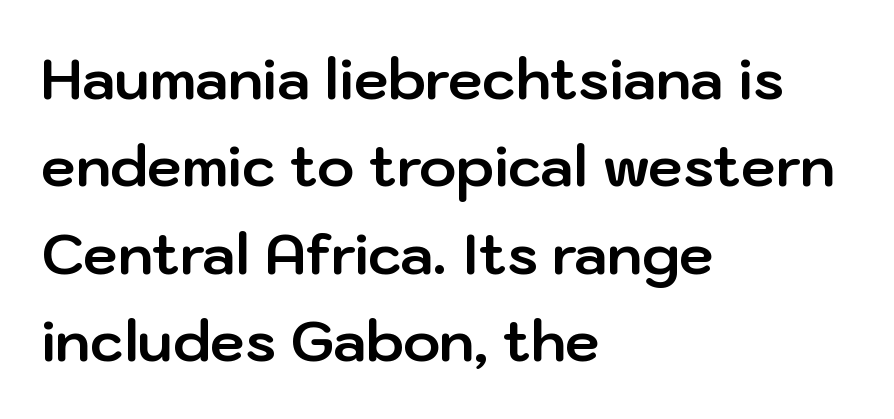
{"serif": "no", "italic": "no", "bold": "yes", "weight": "bold", "width": "normal", "stroke_contrast": "low", "x_height": "medium", "monospaced": "no", "underline": "no", "align": "left", "line_spacing": "normal", "line_spacing_ratio": 1.56, "letter_spacing": "normal", "letter_spacing_em": 0.0, "glyph_px": 56}
